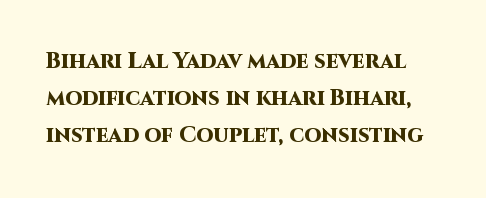
Q: Is the text bold? A: Yes.
Q: Is the text italic (slanted)? A: No, it is upright.
Q: Is the text underlined? A: No.
Q: Is the spacing between letters normal or unusually wide? A: Normal.
Q: Is the spacing between lines tight, normal or loose? A: Normal.
